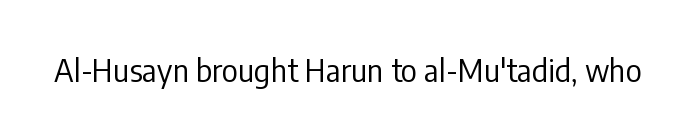
Stroke mass is kept to a normal reading level or below. Each letter's strokes conclude bluntly, with no projecting serifs. The glyphs are unaccompanied by any horizontal stroke below them. Do the characters align in a grid? No, the font is proportional. Observe the ordinary spacing: letters are neighbours, not strangers.
